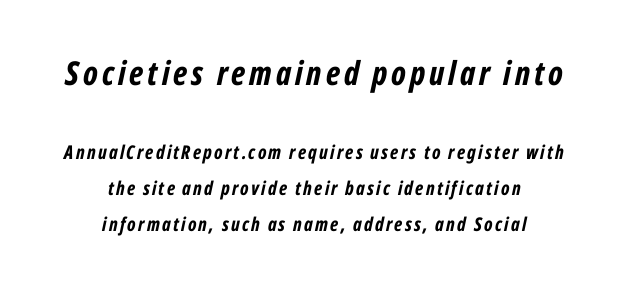
Honestly, there is no underline to notice here at all. The letters advance in unequal steps, a hallmark of proportional type. The block of text is sparse from top to bottom, with ample space between rows. Typesetter's note — upper block bumped up in size, lower block left smaller. Every row of glyphs is offset so its center matches the block's center.
